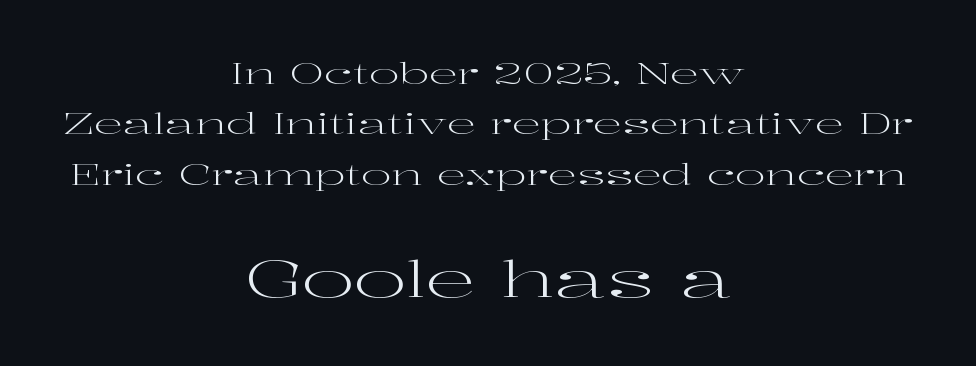
{"serif": "yes", "italic": "no", "bold": "no", "weight": "regular", "width": "wide", "stroke_contrast": "high", "x_height": "medium", "monospaced": "no", "underline": "no", "align": "center", "line_spacing_ratio": 1.74, "letter_spacing": "normal", "letter_spacing_em": 0.0, "larger_block": "second", "size_ratio": 1.72, "glyph_px": 50}
